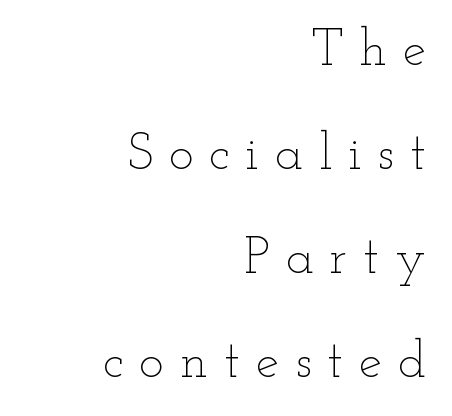
Q: Is the text bold? A: No.
Q: Is the text italic (slanted)? A: No, it is upright.
Q: Is the text underlined? A: No.
Q: How is the paragraph aligned? A: Right-aligned.
Q: Is the spacing between letters normal or unusually wide? A: Unusually wide.
Q: Is the spacing between lines tight, normal or loose? A: Loose.
Q: Width (condensed, normal, or wide)? A: Wide.
Q: Stroke contrast? A: Low.
Q: x-height? A: Small.
Q: Monospaced? A: No.
